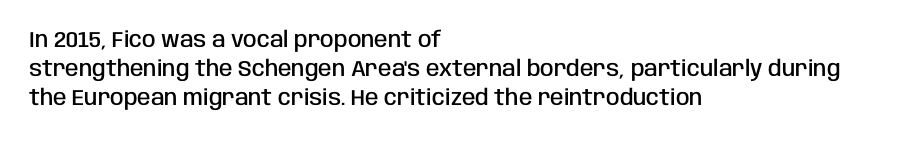
{"italic": "no", "bold": "semi", "underline": "no", "align": "left", "line_spacing": "normal", "line_spacing_ratio": 1.32, "letter_spacing": "normal", "letter_spacing_em": 0.0, "glyph_px": 22}
